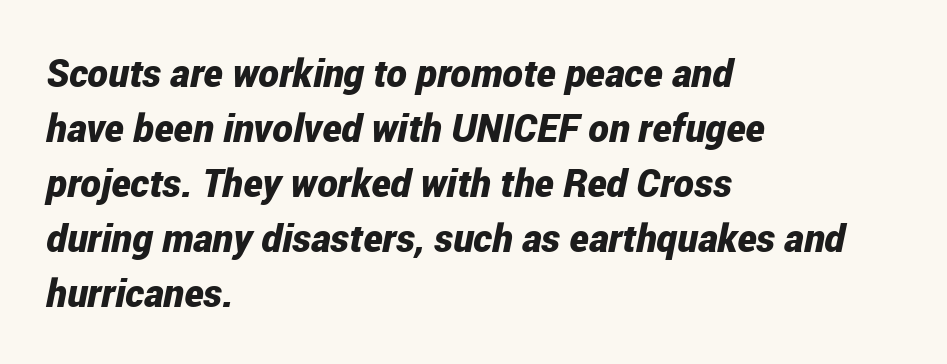
Descenders are the only things crossing below the line. You can tell it's italic because the verticals aren't actually vertical. The strokes are fattened all the way to bold. Here the designer chose a conventional face with non-uniform glyph widths.
